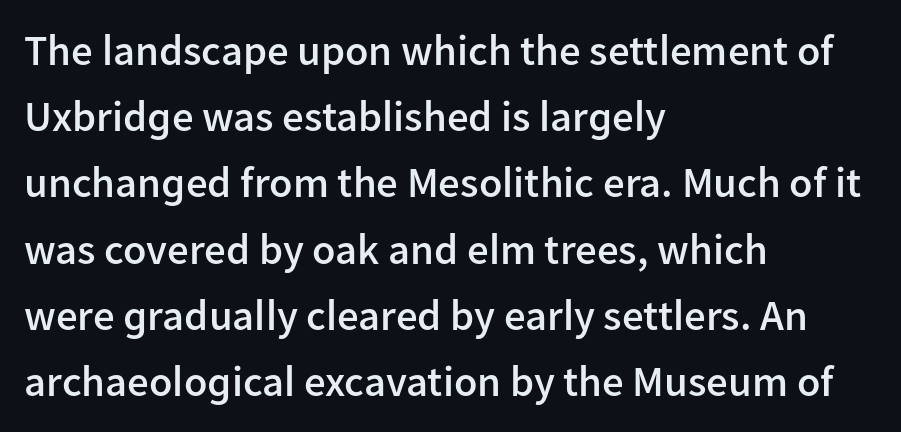
{"serif": "no", "italic": "no", "bold": "semi", "weight": "semibold", "width": "normal", "stroke_contrast": "low", "x_height": "medium", "monospaced": "no", "underline": "no", "align": "left", "line_spacing": "normal", "line_spacing_ratio": 1.54, "letter_spacing": "normal", "letter_spacing_em": 0.0, "glyph_px": 43}
